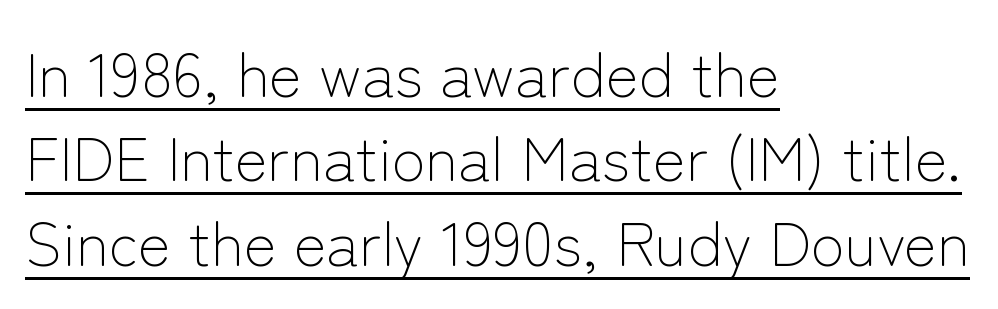
The image shows 62 px light sans-serif type, upright; set left-aligned, normal line spacing (1.36x), normal letter spacing, underlined; low stroke contrast and a medium x-height.
